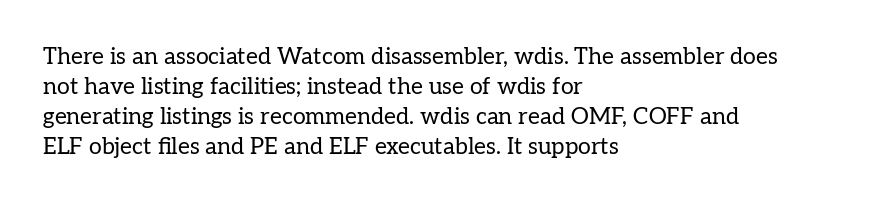
The image shows 23 px text type, upright; set left-aligned, normal line spacing (1.31x), normal letter spacing, not underlined.
